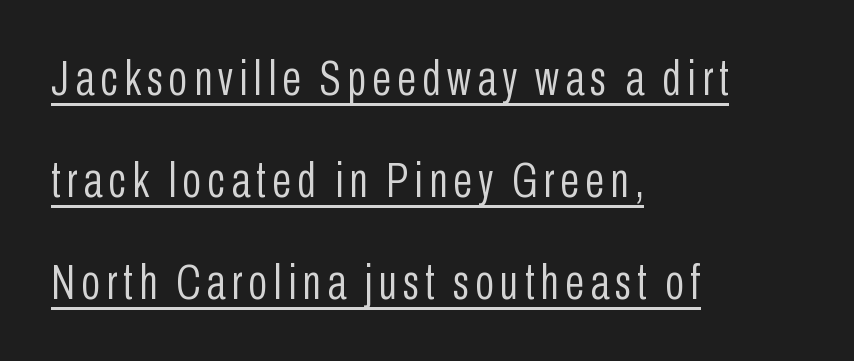
Q: Is the text bold? A: No.
Q: Is the text italic (slanted)? A: No, it is upright.
Q: Is the typeface a serif or a sans-serif typeface? A: Sans-serif.
Q: Is the text underlined? A: Yes.
Q: How is the paragraph aligned? A: Left-aligned.
Q: Is the spacing between lines tight, normal or loose? A: Loose.
Q: Width (condensed, normal, or wide)? A: Condensed.
Q: Stroke contrast? A: Low.
Q: x-height? A: Medium.
Q: Monospaced? A: No.
